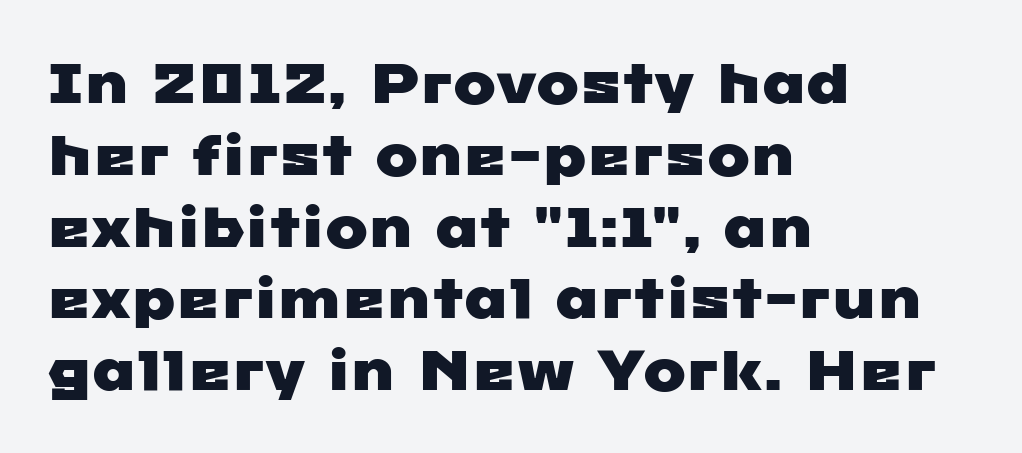
Has an underline been added? It has not. Where is the straight margin? On the left. Think of a printed novel: that variable character pitch is what you see here. The rows are spaced the way most documents space them. Between one letter and the next there's only the usual sliver of space.
